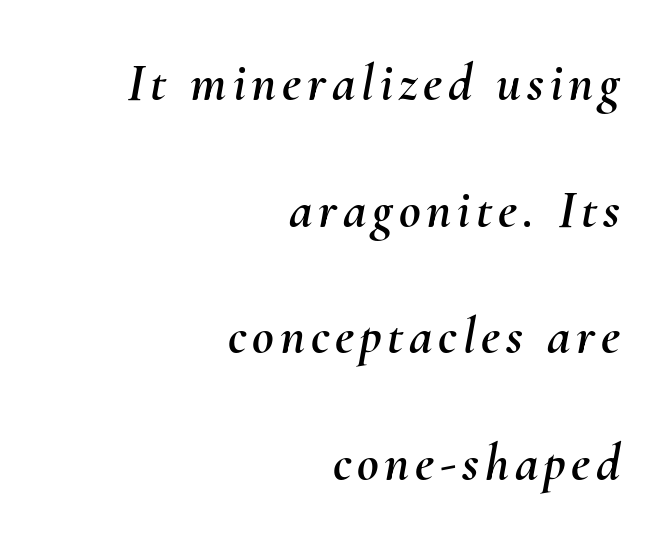
Q: Is the text italic (slanted)? A: Yes, it leans right by about 10 degrees.
Q: Is the text underlined? A: No.
Q: How is the paragraph aligned? A: Right-aligned.
Q: Is the spacing between lines tight, normal or loose? A: Loose.
Q: Width (condensed, normal, or wide)? A: Normal.
Q: Stroke contrast? A: Medium.
Q: x-height? A: Small.
Q: Monospaced? A: No.
